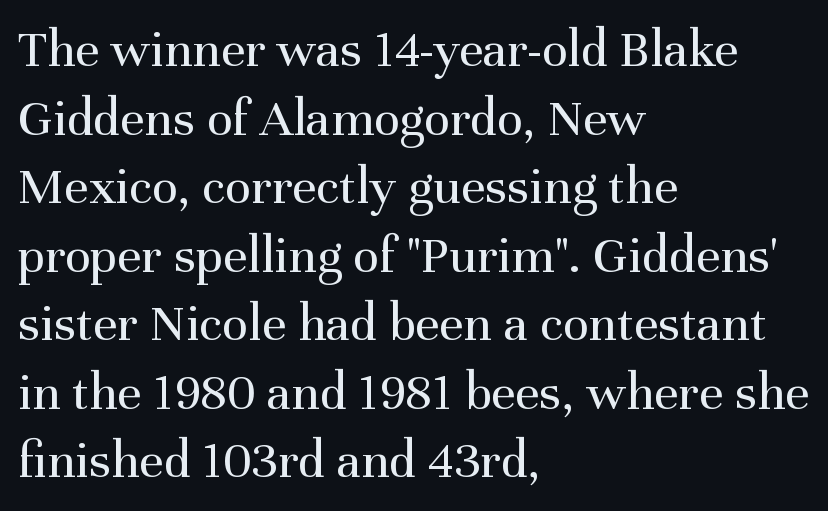
Q: Is the text bold? A: No.
Q: Is the text italic (slanted)? A: No, it is upright.
Q: Is the typeface a serif or a sans-serif typeface? A: Serif.
Q: Is the text underlined? A: No.
Q: How is the paragraph aligned? A: Left-aligned.
Q: Is the spacing between letters normal or unusually wide? A: Normal.
Q: Is the spacing between lines tight, normal or loose? A: Normal.
Q: Width (condensed, normal, or wide)? A: Normal.
Q: Stroke contrast? A: Medium.
Q: x-height? A: Medium.
Q: Monospaced? A: No.
